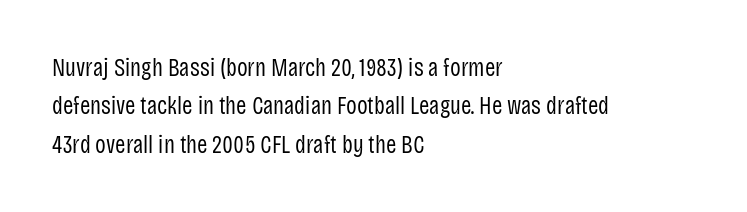
This sample uses an upright cut, with every glyph sitting square on the baseline. The string is rendered with underlining switched off. Tracking value appears to be zero — textbook default spacing. The lines in this sample share a left origin and differ only in where they stop. Vertical spacing — default.
